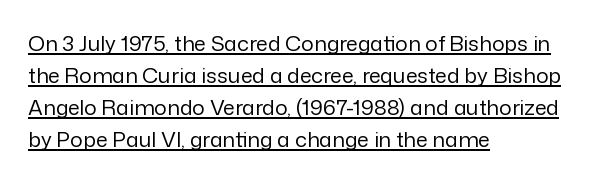
Q: Is the text bold? A: No.
Q: Is the text italic (slanted)? A: No, it is upright.
Q: Is the text underlined? A: Yes.
Q: How is the paragraph aligned? A: Left-aligned.
Q: Is the spacing between letters normal or unusually wide? A: Normal.
Q: Is the spacing between lines tight, normal or loose? A: Normal.
